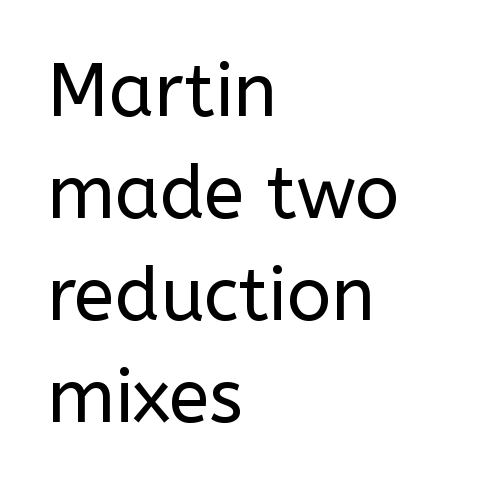
The image shows 74 px regular-weight sans-serif type, upright; set left-aligned, normal line spacing (1.38x), normal letter spacing, not underlined; low stroke contrast and a medium x-height.
